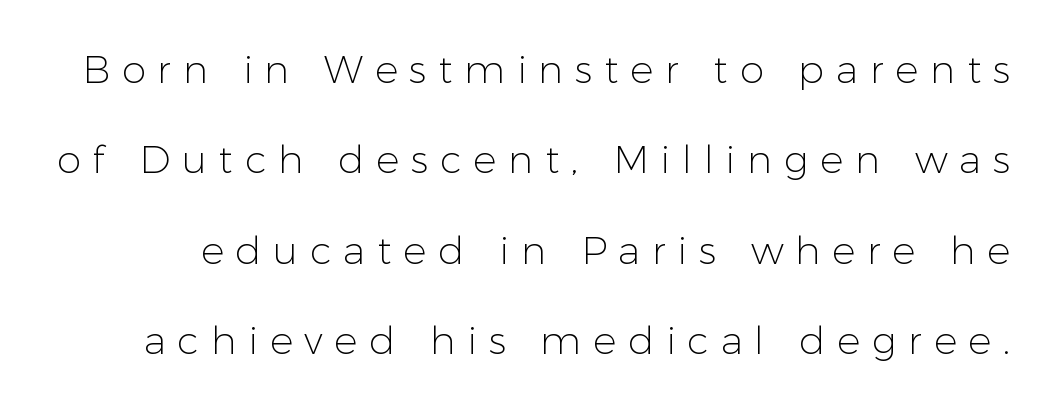
Vertically, the passage feels expansive, rows floating well apart. The letters advance in unequal steps, a hallmark of proportional type. Heft: none added — not bold. Descender tails drop into unmarked territory. The font's upright variant was chosen for this text. These lines are composed in type without serifs.
